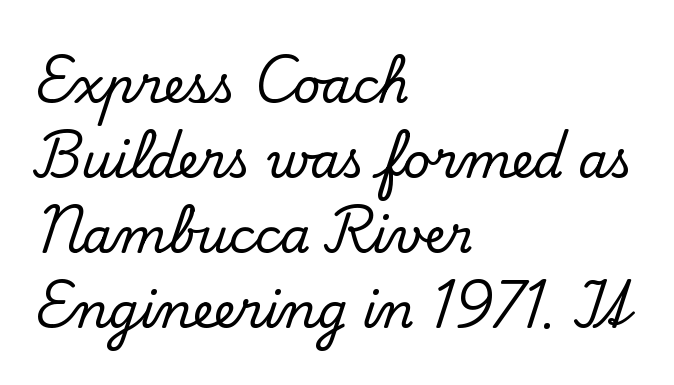
The image shows 48 px serif type; set left-aligned, normal line spacing (1.56x), normal letter spacing, not underlined; low stroke contrast and a small x-height.
